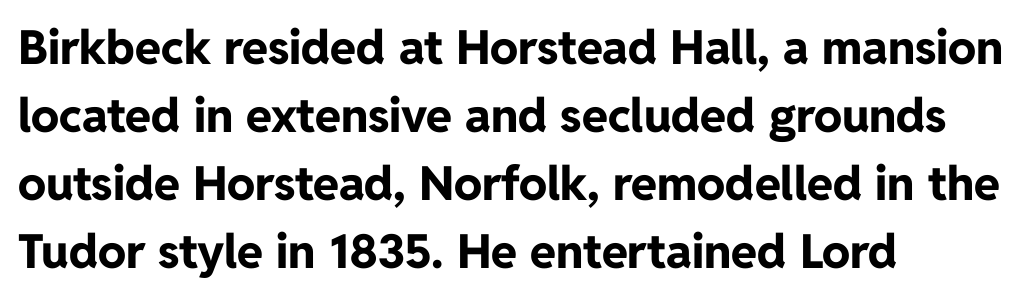
Q: Is the text bold? A: Yes.
Q: Is the text italic (slanted)? A: No, it is upright.
Q: Is the typeface a serif or a sans-serif typeface? A: Sans-serif.
Q: Is the text underlined? A: No.
Q: How is the paragraph aligned? A: Left-aligned.
Q: Is the spacing between letters normal or unusually wide? A: Normal.
Q: Is the spacing between lines tight, normal or loose? A: Normal.
Q: Width (condensed, normal, or wide)? A: Normal.
Q: Stroke contrast? A: Low.
Q: x-height? A: Medium.
Q: Monospaced? A: No.
